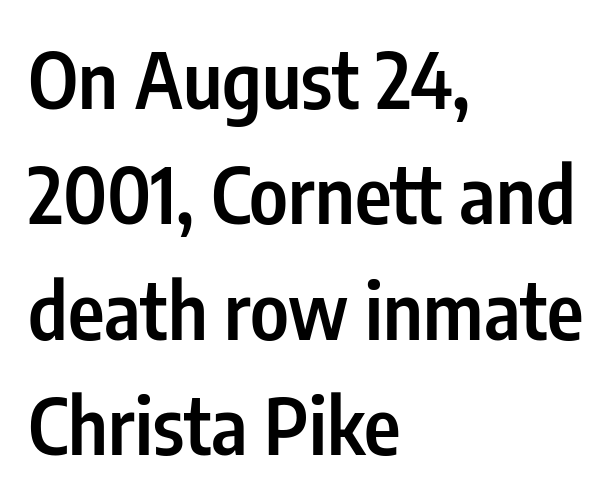
The image shows 78 px semibold, condensed sans-serif type, upright; set left-aligned, normal line spacing (1.48x), normal letter spacing, not underlined; low stroke contrast and a medium x-height.
